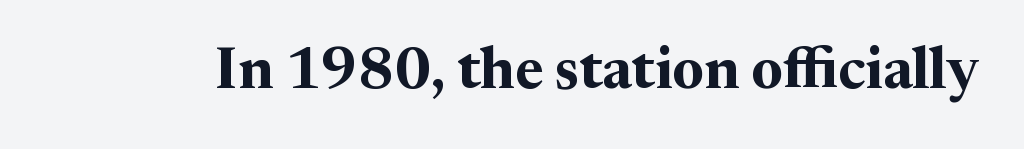
Q: Is the text bold? A: Yes.
Q: Is the text italic (slanted)? A: No, it is upright.
Q: Is the typeface a serif or a sans-serif typeface? A: Serif.
Q: Is the text underlined? A: No.
Q: Is the spacing between letters normal or unusually wide? A: Normal.
Q: Width (condensed, normal, or wide)? A: Normal.
Q: Stroke contrast? A: Medium.
Q: x-height? A: Medium.
Q: Monospaced? A: No.
